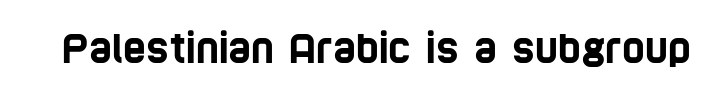
Q: Is the typeface a serif or a sans-serif typeface? A: Sans-serif.
Q: Is the text underlined? A: No.
Q: Is the spacing between letters normal or unusually wide? A: Normal.
Q: Width (condensed, normal, or wide)? A: Condensed.
Q: Stroke contrast? A: Low.
Q: x-height? A: Large.
Q: Monospaced? A: No.
